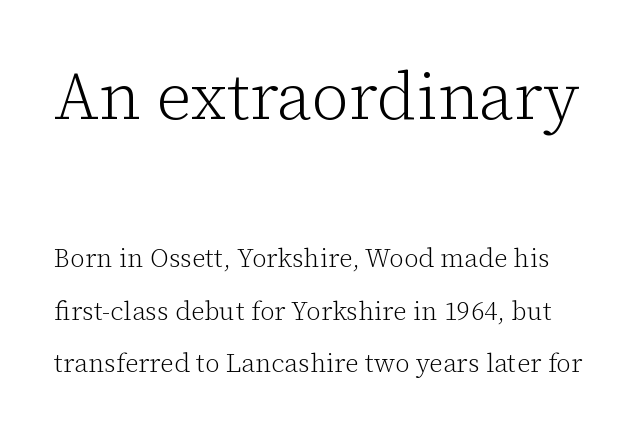
The image shows 66 px light serif type, upright; set loose line spacing (2.03x), normal letter spacing, not underlined; the first (top) block is 2.54x larger; low stroke contrast and a medium x-height.
